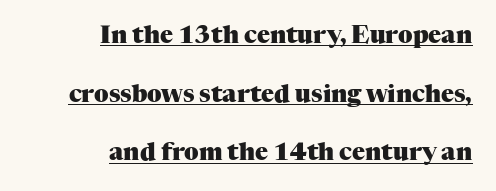
Q: Is the text bold? A: Yes.
Q: Is the text italic (slanted)? A: No, it is upright.
Q: Is the text underlined? A: Yes.
Q: How is the paragraph aligned? A: Right-aligned.
Q: Is the spacing between letters normal or unusually wide? A: Normal.
Q: Is the spacing between lines tight, normal or loose? A: Loose.
